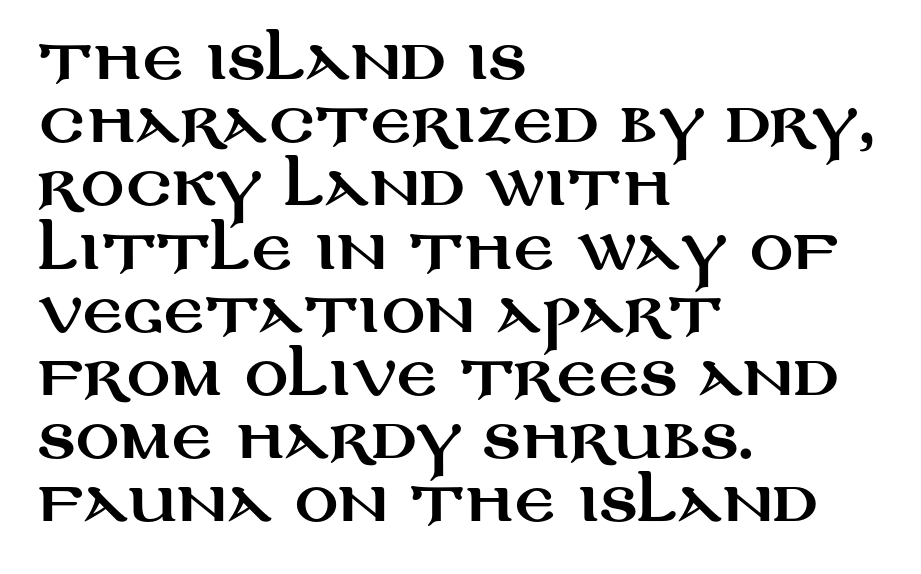
The passage shown is typed in a proportional face where columns would drift. Look at the bottom of the vertical strokes: they stop flat, with no serifs. Each row of text sits above clean, open space. These lines stack with their left ends in a neat column. Tracking value appears to be zero — textbook default spacing.
